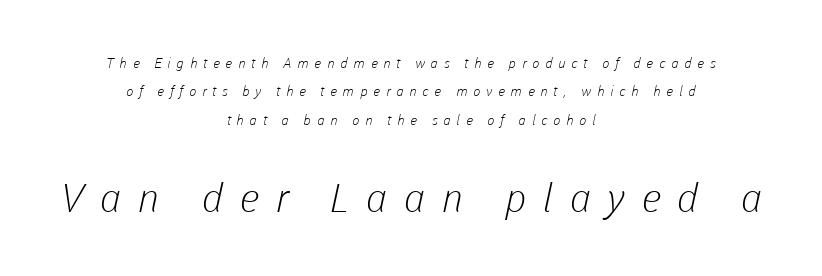
The image shows 40 px light sans-serif type; set centered, loose line spacing (2.02x), unusually wide letter spacing (+0.4 em), not underlined; the second (bottom) block is 2.86x larger; low stroke contrast and a medium x-height.
